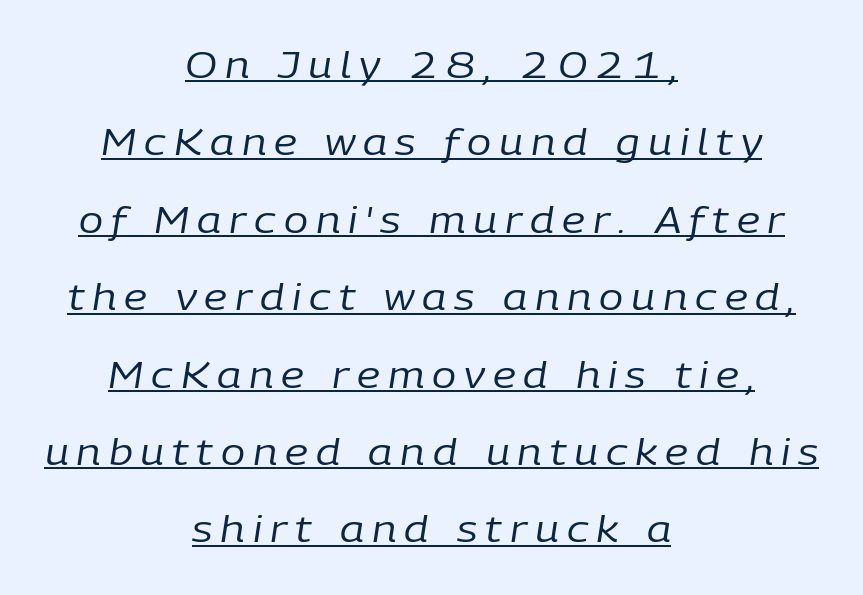
Q: Is the text bold? A: No.
Q: Is the text italic (slanted)? A: Yes, it leans right by about 9 degrees.
Q: Is the text underlined? A: Yes.
Q: How is the paragraph aligned? A: Centered.
Q: Is the spacing between letters normal or unusually wide? A: Unusually wide.
Q: Is the spacing between lines tight, normal or loose? A: Loose.
Q: Width (condensed, normal, or wide)? A: Normal.
Q: Stroke contrast? A: Low.
Q: x-height? A: Medium.
Q: Monospaced? A: No.
